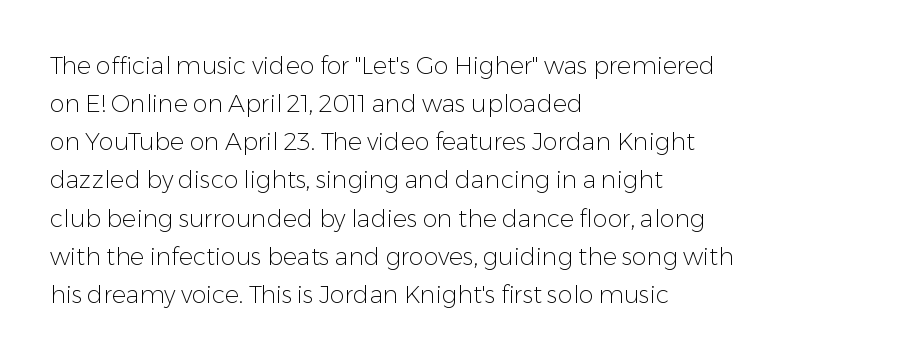
Q: Is the text bold? A: No.
Q: Is the text italic (slanted)? A: No, it is upright.
Q: Is the text underlined? A: No.
Q: How is the paragraph aligned? A: Left-aligned.
Q: Is the spacing between letters normal or unusually wide? A: Normal.
Q: Is the spacing between lines tight, normal or loose? A: Normal.
